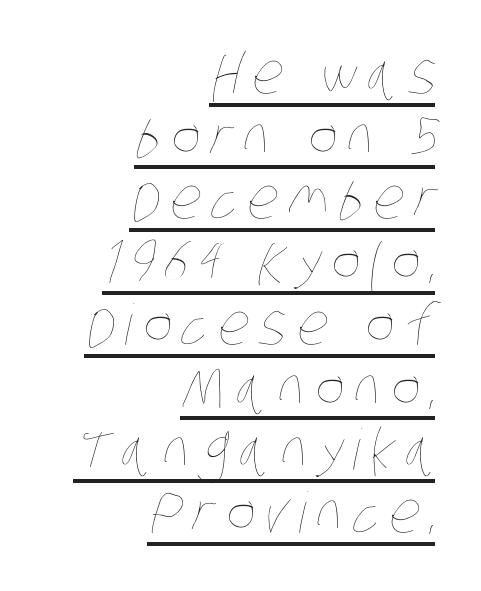
Q: Is the text bold? A: No.
Q: Is the text underlined? A: Yes.
Q: How is the paragraph aligned? A: Right-aligned.
Q: Is the spacing between lines tight, normal or loose? A: Tight.
Q: Width (condensed, normal, or wide)? A: Condensed.
Q: Stroke contrast? A: Low.
Q: x-height? A: Large.
Q: Monospaced? A: No.
